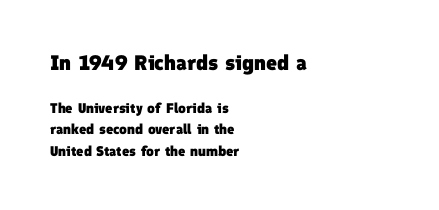
{"bold": "yes", "underline": "no", "align": "left", "line_spacing": "normal", "line_spacing_ratio": 1.53, "letter_spacing": "normal", "letter_spacing_em": 0.0, "larger_block": "first", "size_ratio": 1.5, "glyph_px": 21}
